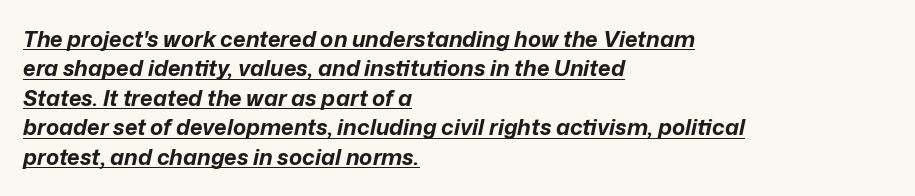
The image shows 22 px bold type, italic (leaning right); set left-aligned, normal line spacing (1.34x), normal letter spacing, underlined.
